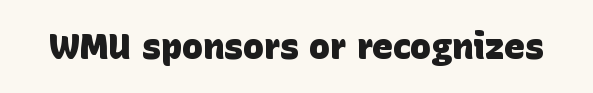
The image shows 35 px heavy sans-serif type; set normal letter spacing, not underlined; low stroke contrast and a large x-height.
